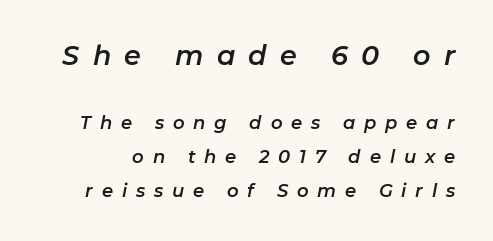
Whoever set this chose breathing room over compactness in the vertical rhythm. A student would notice the top passage is typeset larger than what follows. The glyphs are unaccompanied by any horizontal stroke below them. The letters are spread apart with noticeably loose tracking.
